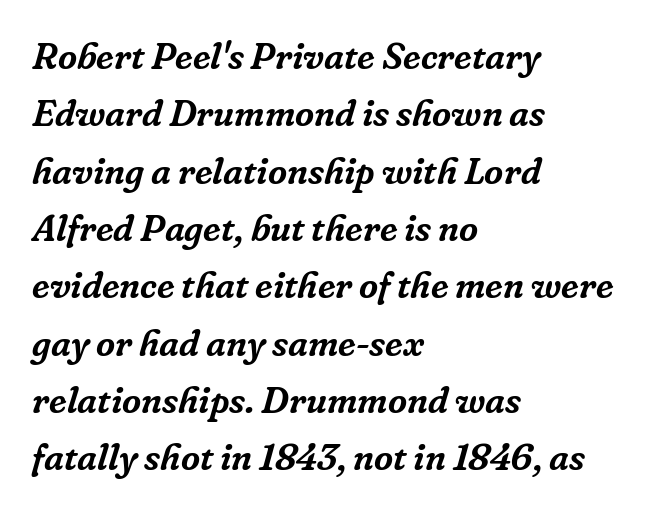
The image shows 37 px serif type, italic (leaning right); set left-aligned, normal line spacing (1.55x), normal letter spacing, not underlined; low stroke contrast and a medium x-height.
